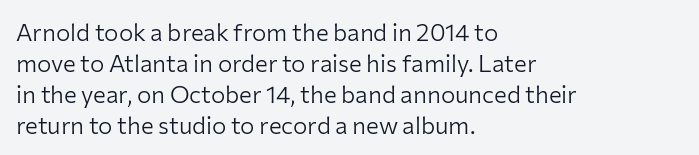
The image shows 24 px text type, upright; set left-aligned, normal line spacing (1.29x), normal letter spacing, not underlined.
